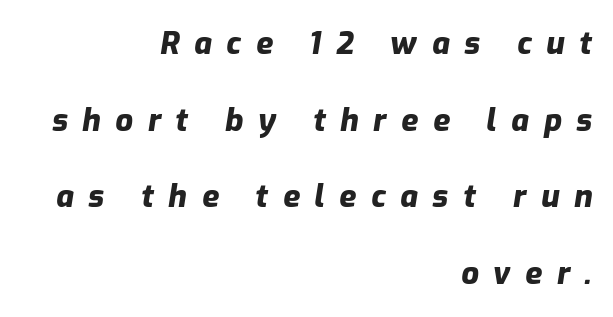
{"italic": "yes", "lean": "right", "slant_degrees": 9, "bold": "yes", "weight": "heavy", "width": "normal", "stroke_contrast": "low", "x_height": "medium", "monospaced": "no", "underline": "no", "align": "right", "line_spacing": "loose", "line_spacing_ratio": 2.47, "letter_spacing": "wide", "letter_spacing_em": 0.47, "glyph_px": 31}
